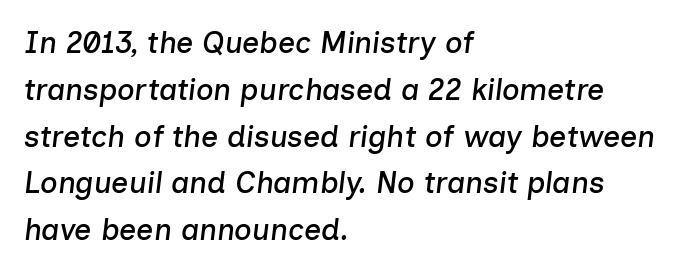
{"italic": "yes", "lean": "right", "slant_degrees": 7, "width": "normal", "stroke_contrast": "low", "x_height": "medium", "monospaced": "no", "underline": "no", "align": "left", "line_spacing": "normal", "line_spacing_ratio": 1.56, "letter_spacing": "normal", "letter_spacing_em": 0.0, "glyph_px": 30}
